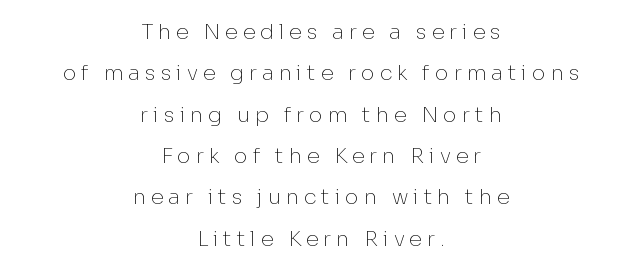
A typesetter would call this heavily tracked-out type. Weight: in the light-to-regular range. The lines in this sample share a center point and differ in where they start and stop. The zone under the glyphs is completely vacant. Italic: no, the glyphs are upright roman. Notice the wide empty band between every row — that's loose leading.
